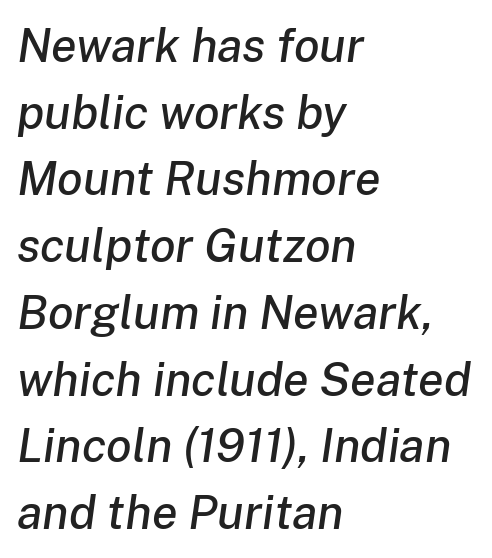
{"italic": "yes", "lean": "right", "slant_degrees": 8, "width": "normal", "stroke_contrast": "low", "x_height": "medium", "monospaced": "no", "underline": "no", "align": "left", "line_spacing": "normal", "line_spacing_ratio": 1.42, "letter_spacing": "normal", "letter_spacing_em": 0.0, "glyph_px": 47}
